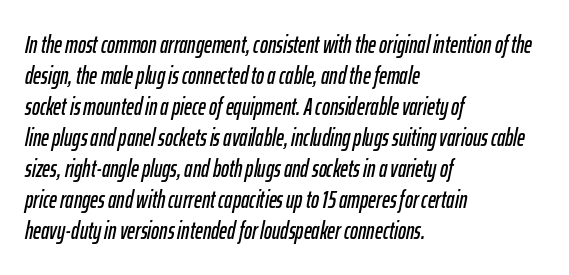
The image shows 24 px text type, italic (leaning right); set left-aligned, normal line spacing (1.29x), normal letter spacing, not underlined.
